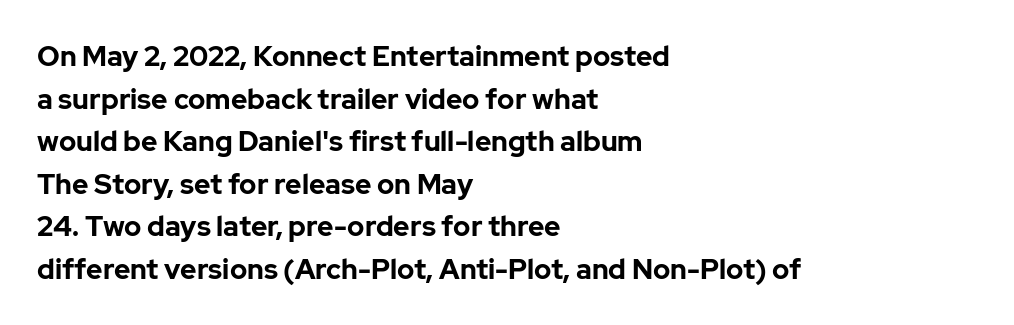
{"serif": "no", "italic": "no", "bold": "yes", "weight": "bold", "width": "normal", "stroke_contrast": "low", "x_height": "medium", "monospaced": "no", "underline": "no", "align": "left", "line_spacing": "normal", "line_spacing_ratio": 1.52, "letter_spacing": "normal", "letter_spacing_em": 0.0, "glyph_px": 28}
